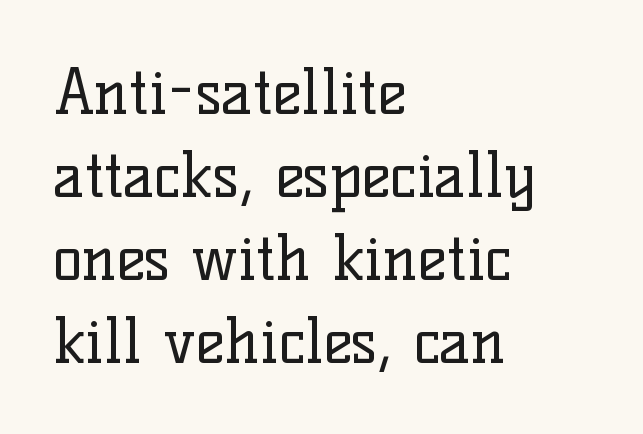
Q: Is the text bold? A: No.
Q: Is the text italic (slanted)? A: No, it is upright.
Q: Is the typeface a serif or a sans-serif typeface? A: Serif.
Q: Is the text underlined? A: No.
Q: How is the paragraph aligned? A: Left-aligned.
Q: Is the spacing between letters normal or unusually wide? A: Normal.
Q: Is the spacing between lines tight, normal or loose? A: Normal.
Q: Width (condensed, normal, or wide)? A: Normal.
Q: Stroke contrast? A: Low.
Q: x-height? A: Medium.
Q: Monospaced? A: No.
